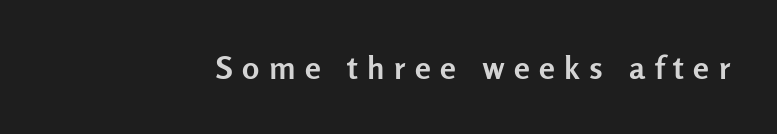
The image shows 32 px semibold sans-serif type, upright; set unusually wide letter spacing (+0.3 em), not underlined; low stroke contrast and a medium x-height.
